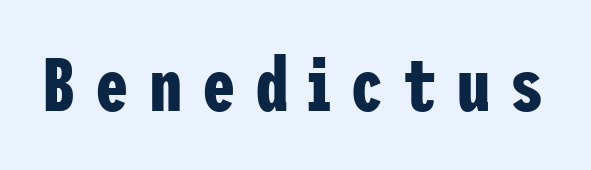
Q: Is the text bold? A: Yes.
Q: Is the text italic (slanted)? A: No, it is upright.
Q: Is the typeface a serif or a sans-serif typeface? A: Sans-serif.
Q: Is the text underlined? A: No.
Q: Is the spacing between letters normal or unusually wide? A: Unusually wide.
Q: Width (condensed, normal, or wide)? A: Condensed.
Q: Stroke contrast? A: Low.
Q: x-height? A: Medium.
